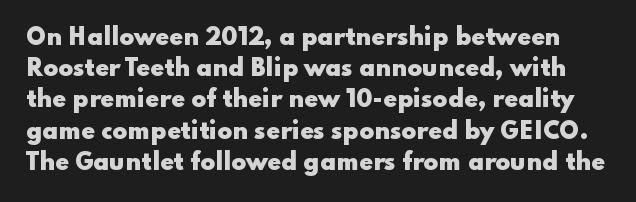
Quick note: not italic, upright. Interline gaps are of average width in this sample. The baseline area is clear. Compared with an ordinary text face, these strokes are far heavier — a full bold. Standard letterfit; no display-style spreading of the glyphs.
